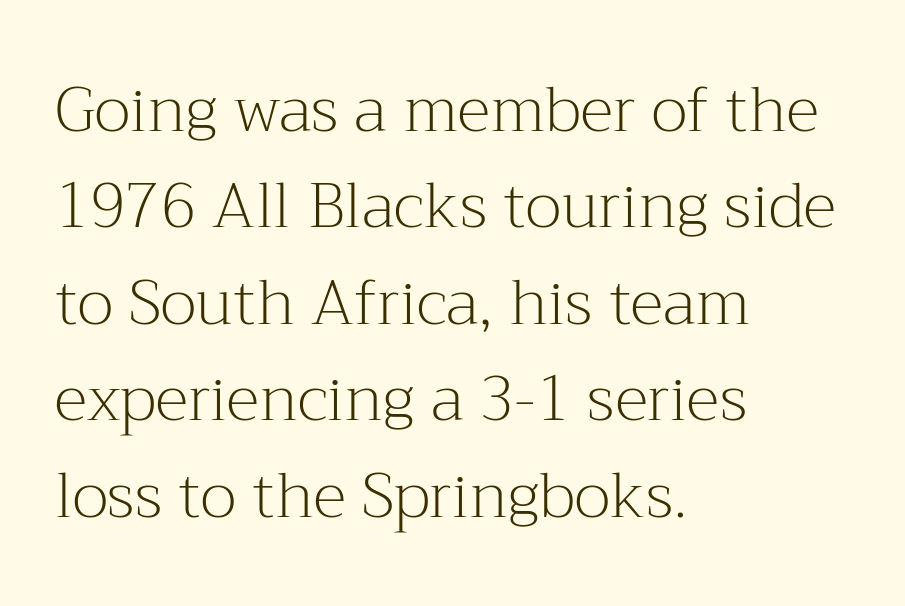
Decoration check: the copy has no underline. The letters sit at their default tracking, neither squeezed nor spread. Regarding serifs, this sample has them. Weight: regular or lighter.
